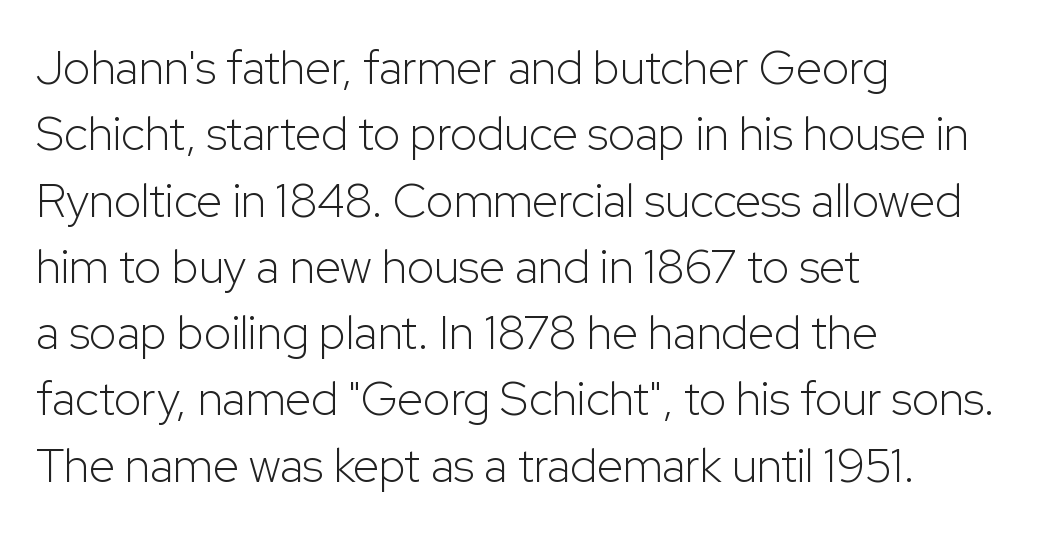
Q: Is the text bold? A: No.
Q: Is the text italic (slanted)? A: No, it is upright.
Q: Is the typeface a serif or a sans-serif typeface? A: Sans-serif.
Q: Is the text underlined? A: No.
Q: How is the paragraph aligned? A: Left-aligned.
Q: Is the spacing between letters normal or unusually wide? A: Normal.
Q: Is the spacing between lines tight, normal or loose? A: Normal.
Q: Width (condensed, normal, or wide)? A: Normal.
Q: Stroke contrast? A: Low.
Q: x-height? A: Medium.
Q: Monospaced? A: No.
